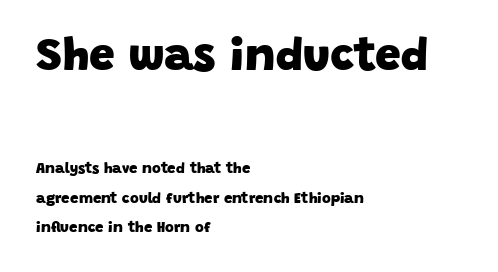
{"serif": "no", "bold": "yes", "weight": "heavy", "width": "normal", "stroke_contrast": "low", "x_height": "large", "monospaced": "no", "underline": "no", "align": "left", "line_spacing": "loose", "line_spacing_ratio": 1.95, "letter_spacing": "normal", "letter_spacing_em": 0.0, "larger_block": "first", "size_ratio": 3.07, "glyph_px": 46}
